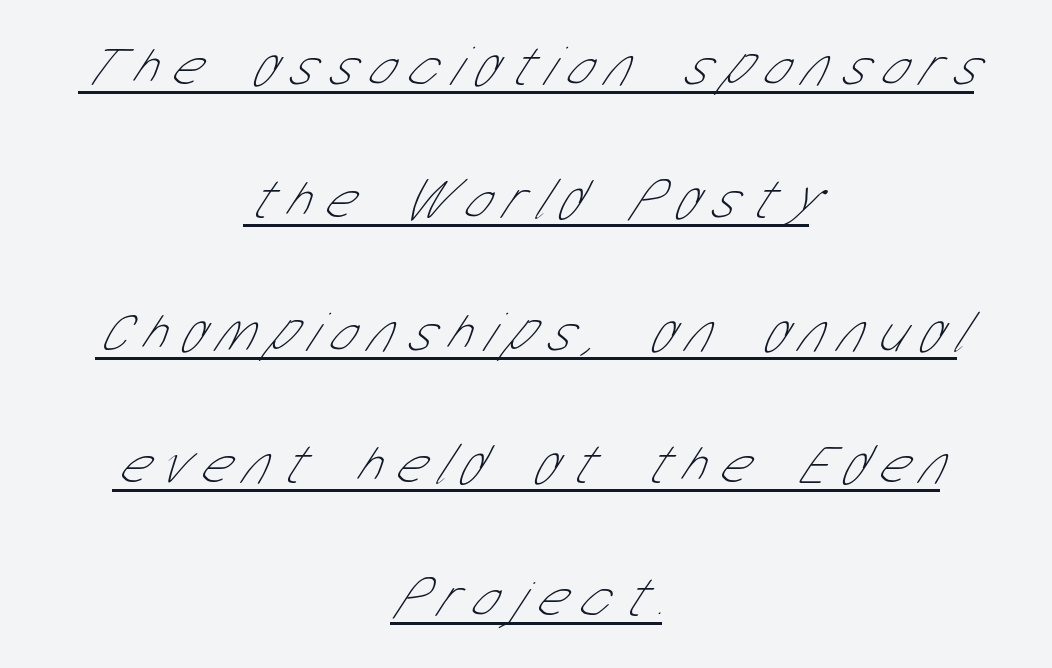
The image shows 57 px thin, condensed sans-serif type; set centered, loose line spacing (2.33x), unusually wide letter spacing (+0.23 em), underlined; low stroke contrast and a medium x-height.
